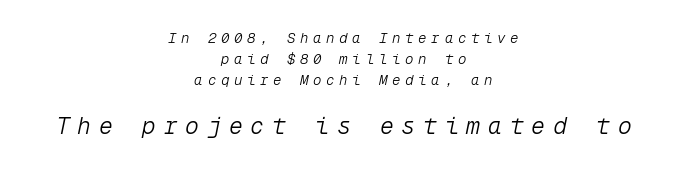
Q: Is the text bold? A: No.
Q: Is the text italic (slanted)? A: Yes, it leans right by about 12 degrees.
Q: Is the text underlined? A: No.
Q: How is the paragraph aligned? A: Centered.
Q: Is the spacing between letters normal or unusually wide? A: Unusually wide.
Q: Is the spacing between lines tight, normal or loose? A: Normal.
Q: Which block of text is set in a larger size, the first (top) or the second (bottom)? A: The second (bottom) one.
